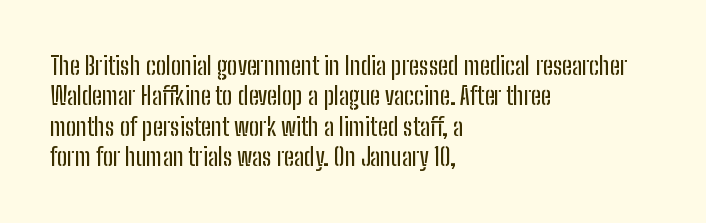
The typography opts for an upright posture over an oblique one. The letterforms sit shoulder to shoulder at normal distance. Compared with a centered layout, this one pins lines to the left instead. Descenders are the only things crossing below the line.
